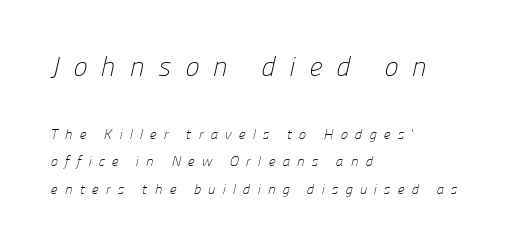
Stroke mass is kept to a normal reading level or below. One glance says open: line gaps are wider than usual. Short note: letters widely spaced. The passage shown begins with its larger block and ends with its smaller one.
